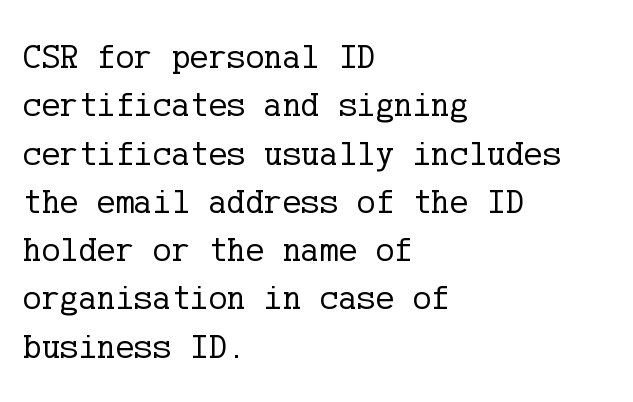
{"serif": "yes", "italic": "no", "bold": "no", "weight": "regular", "width": "normal", "stroke_contrast": "low", "x_height": "medium", "underline": "no", "align": "left", "line_spacing": "normal", "line_spacing_ratio": 1.38, "letter_spacing": "normal", "letter_spacing_em": 0.0, "glyph_px": 35}
